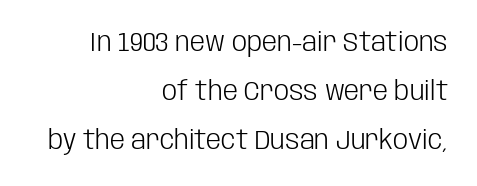
The lines are quadded right. Nope, not italic — everything's standing straight. The weight would be labelled regular, book, light, or lighter still. Students, note that the glyphs here touch the page at normal intervals. The gap between lines stays unmarked.
